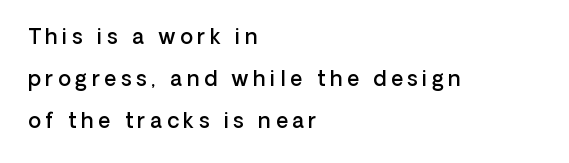
The image shows 21 px text type, upright; set left-aligned, loose line spacing (2.01x), unusually wide letter spacing (+0.22 em), not underlined.
